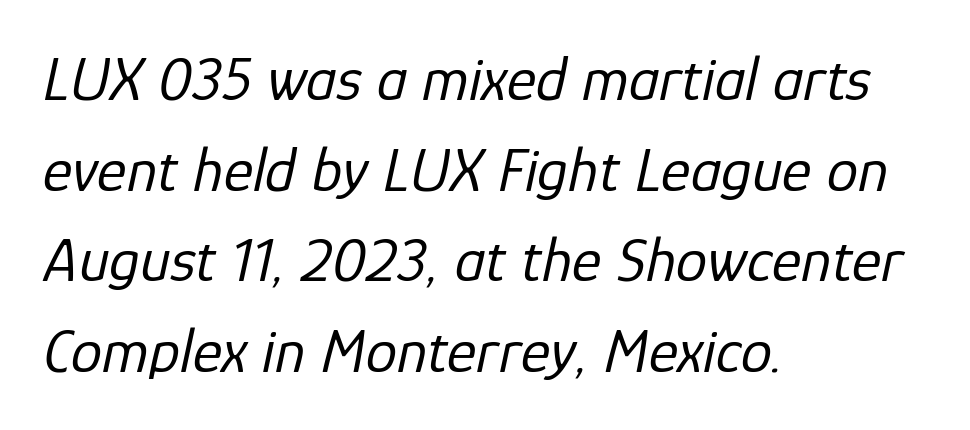
Q: Is the text bold? A: No.
Q: Is the text italic (slanted)? A: Yes, it leans right by about 12 degrees.
Q: Is the text underlined? A: No.
Q: How is the paragraph aligned? A: Left-aligned.
Q: Is the spacing between letters normal or unusually wide? A: Normal.
Q: Is the spacing between lines tight, normal or loose? A: Normal.
Q: Width (condensed, normal, or wide)? A: Normal.
Q: Stroke contrast? A: Low.
Q: x-height? A: Medium.
Q: Monospaced? A: No.
